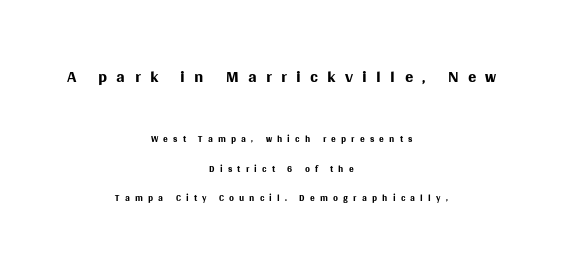
The more generous point size was reserved for the upper chunk. This sample trades compactness for vertical openness between lines. Short and long lines alike share a common midpoint. You could only call the tracking loose — the letters float apart.
